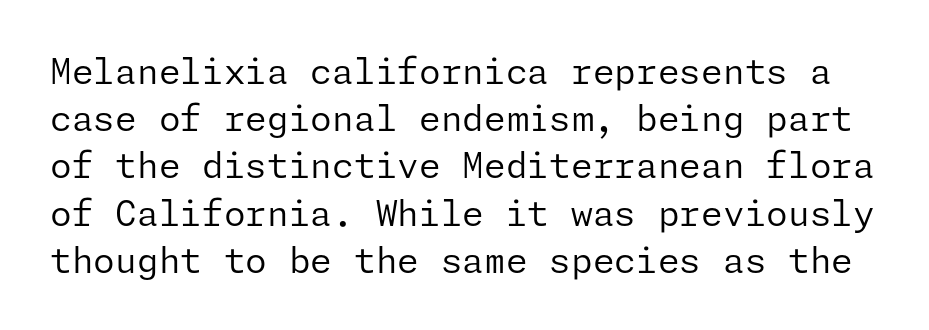
{"serif": "no", "italic": "no", "bold": "no", "weight": "regular", "width": "normal", "stroke_contrast": "low", "x_height": "medium", "underline": "no", "line_spacing": "normal", "line_spacing_ratio": 1.35, "letter_spacing": "normal", "letter_spacing_em": 0.0, "glyph_px": 35}
